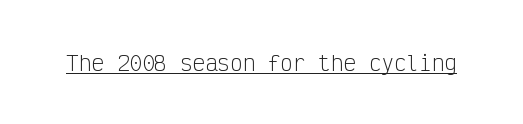
The image shows 21 px text type, upright; set normal letter spacing, underlined.
